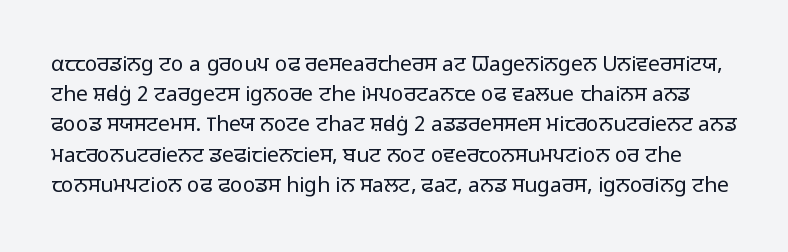
The image shows 21 px text type, upright; set normal line spacing (1.44x), normal letter spacing, not underlined.
